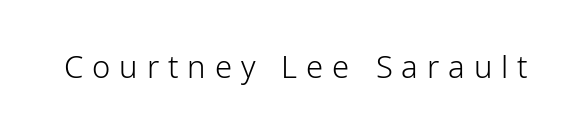
Q: Is the text bold? A: No.
Q: Is the text italic (slanted)? A: No, it is upright.
Q: Is the typeface a serif or a sans-serif typeface? A: Sans-serif.
Q: Is the text underlined? A: No.
Q: Is the spacing between letters normal or unusually wide? A: Unusually wide.
Q: Width (condensed, normal, or wide)? A: Normal.
Q: Stroke contrast? A: Low.
Q: x-height? A: Medium.
Q: Monospaced? A: No.
